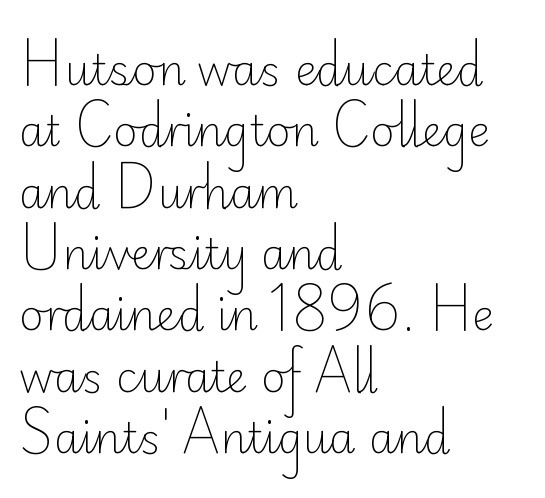
{"serif": "no", "italic": "no", "bold": "no", "weight": "light", "width": "normal", "stroke_contrast": "low", "x_height": "small", "monospaced": "no", "underline": "no", "align": "left", "line_spacing": "normal", "line_spacing_ratio": 1.46, "letter_spacing": "normal", "letter_spacing_em": 0.0, "glyph_px": 42}
